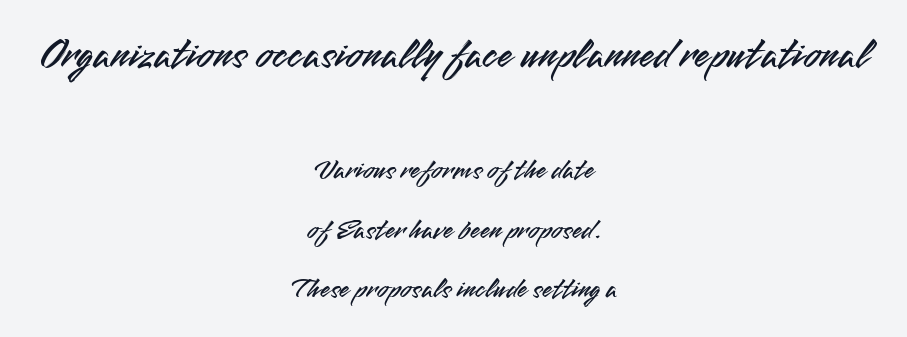
Reading down the column, the eye jumps a long way to each next line. Letters rest on an invisible, unmarked baseline. Nobody touched the tracking dial on this one. Larger block? The one above; the one below is distinctly smaller.
